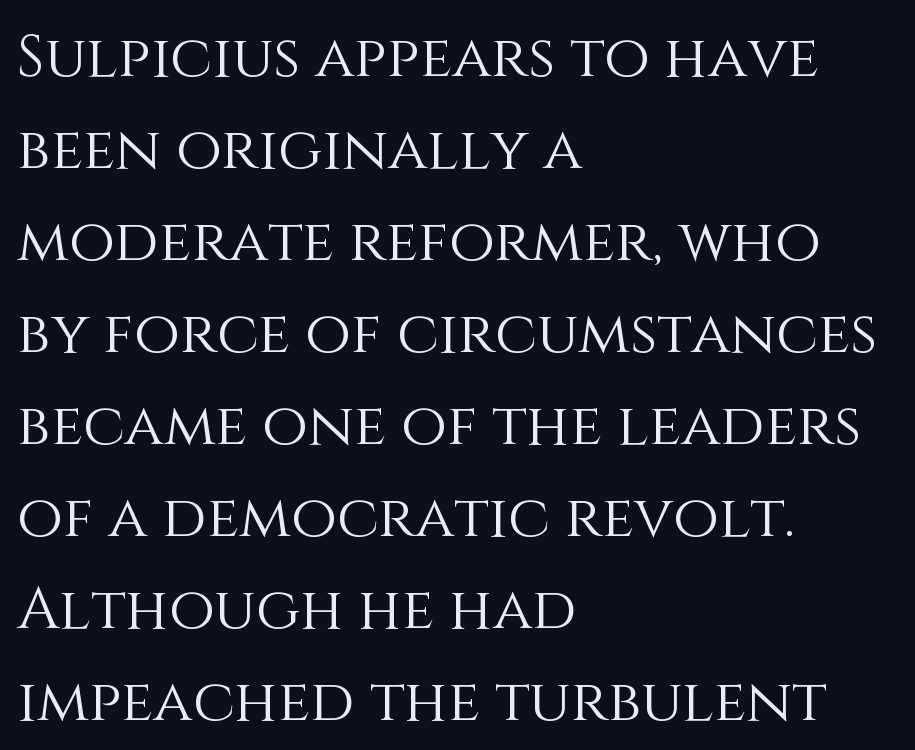
The image shows 59 px light type, upright; set left-aligned, normal line spacing (1.56x), normal letter spacing, not underlined; medium stroke contrast and a large x-height.
